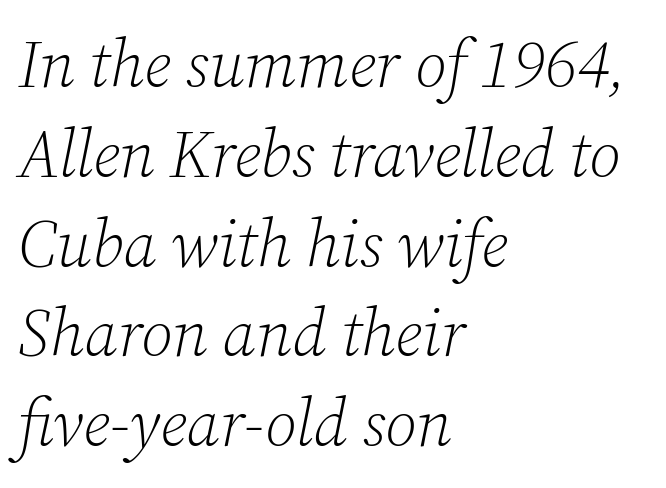
Q: Is the text bold? A: No.
Q: Is the text italic (slanted)? A: Yes, it leans right by about 12 degrees.
Q: Is the typeface a serif or a sans-serif typeface? A: Serif.
Q: Is the text underlined? A: No.
Q: How is the paragraph aligned? A: Left-aligned.
Q: Is the spacing between letters normal or unusually wide? A: Normal.
Q: Is the spacing between lines tight, normal or loose? A: Normal.
Q: Width (condensed, normal, or wide)? A: Normal.
Q: Stroke contrast? A: Low.
Q: x-height? A: Medium.
Q: Monospaced? A: No.
